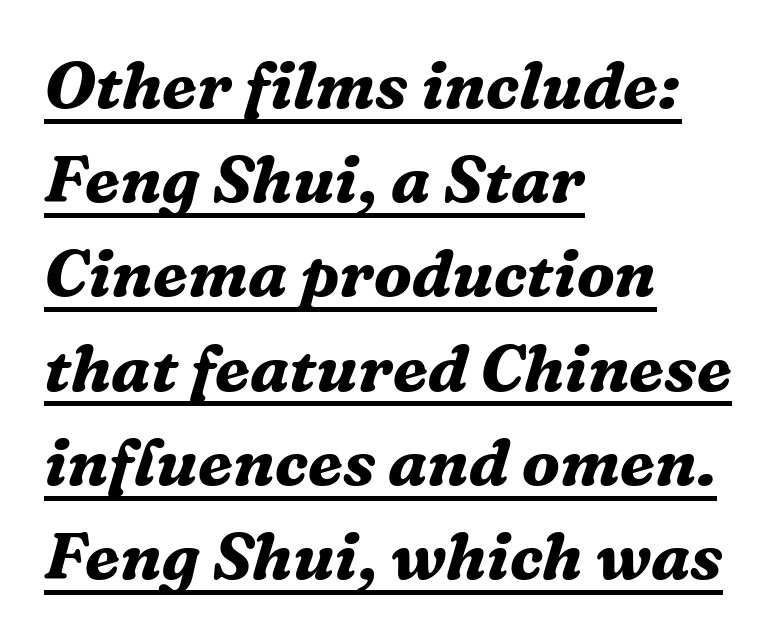
Between one letter and the next there's only the usual sliver of space. The specimen reads as italic at a glance. Compared with an ordinary text face, these strokes are far heavier — a full bold. Is the block centered? No — it sits flush against the left margin. Successive baselines arrive at the customary interval. Proportional: the letters do not fall into vertical columns.
